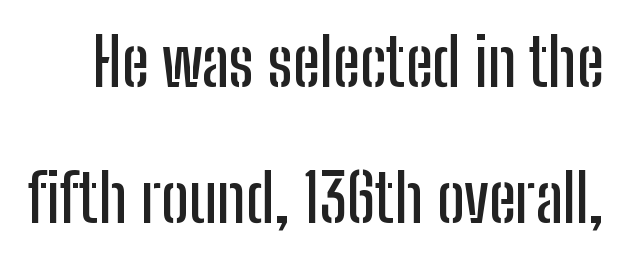
Only glyphs here, with clear space below each row. The letterforms sit shoulder to shoulder at normal distance. Here the designer chose a conventional face with non-uniform glyph widths. The font family rendered here belongs to the sans-serif group.
